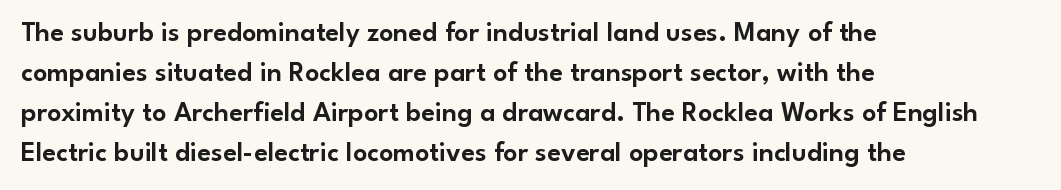
{"serif": "no", "italic": "no", "width": "normal", "stroke_contrast": "low", "x_height": "small", "monospaced": "no", "underline": "no", "align": "left", "line_spacing": "normal", "line_spacing_ratio": 1.43, "letter_spacing": "normal", "letter_spacing_em": 0.0, "glyph_px": 28}
